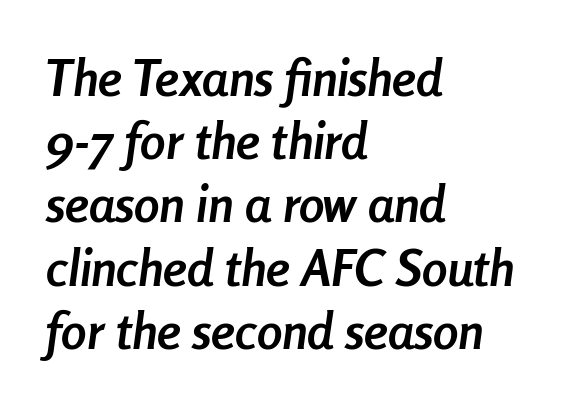
The image shows 51 px semibold, condensed type, italic (leaning right); set left-aligned, line spacing 1.24x, normal letter spacing, not underlined; low stroke contrast and a medium x-height.
